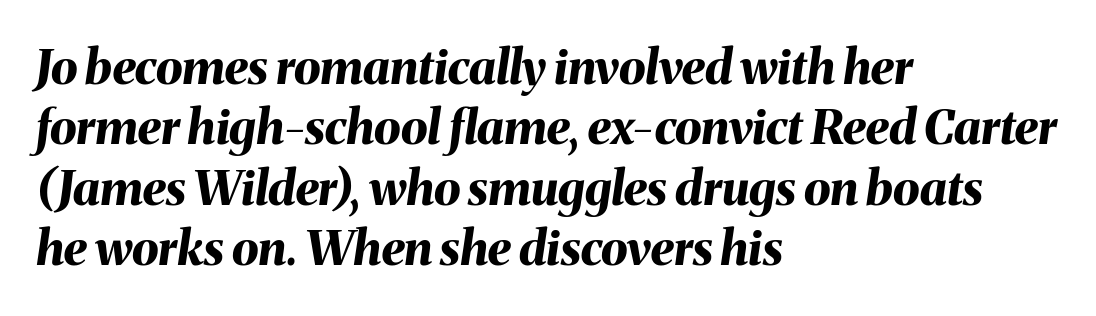
Q: Is the text bold? A: Yes.
Q: Is the text italic (slanted)? A: Yes, it leans right by about 8 degrees.
Q: Is the text underlined? A: No.
Q: How is the paragraph aligned? A: Left-aligned.
Q: Is the spacing between letters normal or unusually wide? A: Normal.
Q: Is the spacing between lines tight, normal or loose? A: Normal.
Q: Width (condensed, normal, or wide)? A: Normal.
Q: Stroke contrast? A: Medium.
Q: x-height? A: Medium.
Q: Monospaced? A: No.
